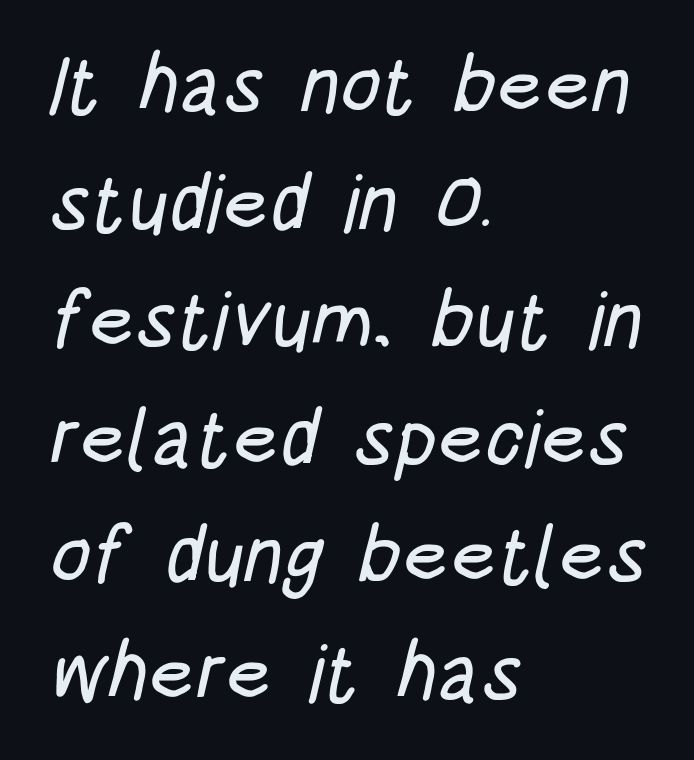
Check the space under the baseline: it is left empty. Visually the block forms a straight wall on the left and a jagged coastline on the right. Serifs: no, the terminals of the letterforms are clean. Characters follow at the spacing the type designer built in.
